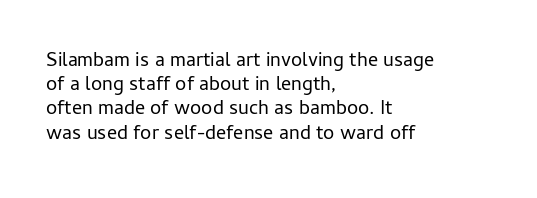
Q: Is the text bold? A: No.
Q: Is the text italic (slanted)? A: No, it is upright.
Q: Is the text underlined? A: No.
Q: How is the paragraph aligned? A: Left-aligned.
Q: Is the spacing between letters normal or unusually wide? A: Normal.
